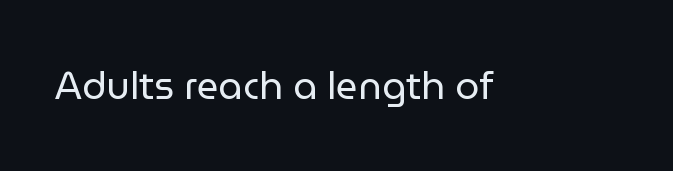
Font category for this specimen: sans-serif. On a weight scale, this lands at 450 or below. The line texture is even and compact thanks to regular tracking. Characters remain perfectly vertical along every line. Unmarked baselines from the first word to the last.
